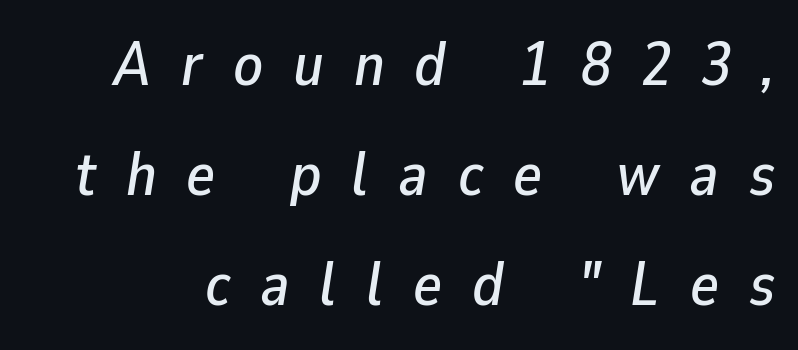
Q: Is the text italic (slanted)? A: Yes, it leans right by about 9 degrees.
Q: Is the text underlined? A: No.
Q: Is the spacing between letters normal or unusually wide? A: Unusually wide.
Q: Width (condensed, normal, or wide)? A: Normal.
Q: Stroke contrast? A: Low.
Q: x-height? A: Medium.
Q: Monospaced? A: No.
